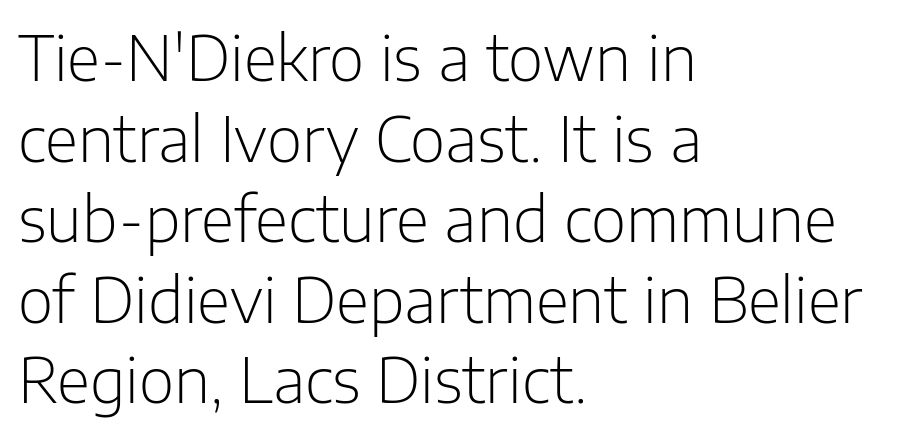
{"serif": "no", "italic": "no", "bold": "no", "weight": "light", "width": "normal", "stroke_contrast": "low", "x_height": "medium", "monospaced": "no", "underline": "no", "align": "left", "line_spacing": "normal", "line_spacing_ratio": 1.32, "letter_spacing": "normal", "letter_spacing_em": 0.0, "glyph_px": 61}
